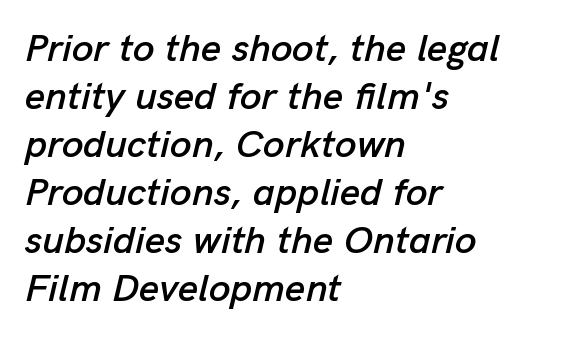
Q: Is the text italic (slanted)? A: Yes, it leans right by about 13 degrees.
Q: Is the text underlined? A: No.
Q: How is the paragraph aligned? A: Left-aligned.
Q: Is the spacing between letters normal or unusually wide? A: Normal.
Q: Width (condensed, normal, or wide)? A: Normal.
Q: Stroke contrast? A: Low.
Q: x-height? A: Medium.
Q: Monospaced? A: No.
